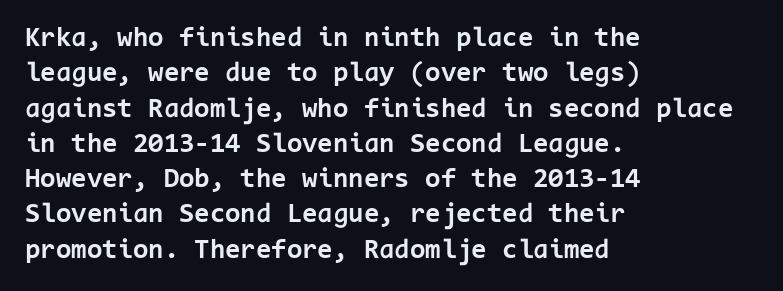
Baseline-to-baseline distance is the conventional proportion of letter height. Glance below the letters and you will spot only blank space. A typesetter would call this monospace, since all characters share one set width. Stroke terminals: plain, sans-serif.
